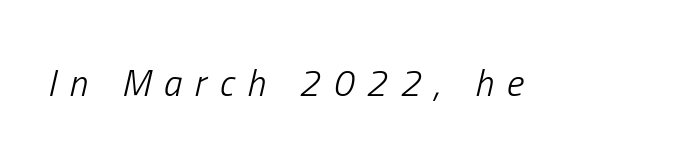
The zone under the glyphs is completely vacant. The tracking reads as deliberately expanded to a designer's eye. The rendering uses natural spacing where letterforms have individual widths. Designer's note — italics engaged. No letter is thick-stroked: the sample isn't bold.
